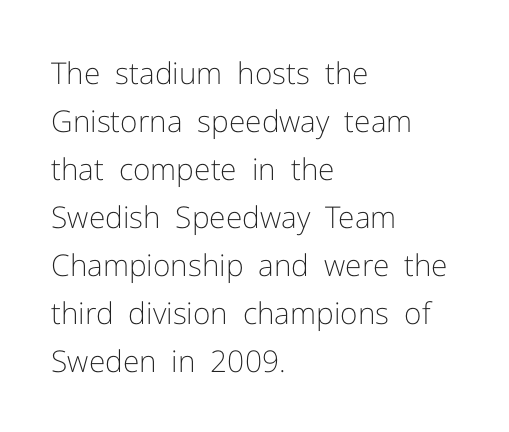
The image shows 30 px light sans-serif type, upright; set left-aligned, normal line spacing (1.6x), normal letter spacing, not underlined; low stroke contrast and a medium x-height.
